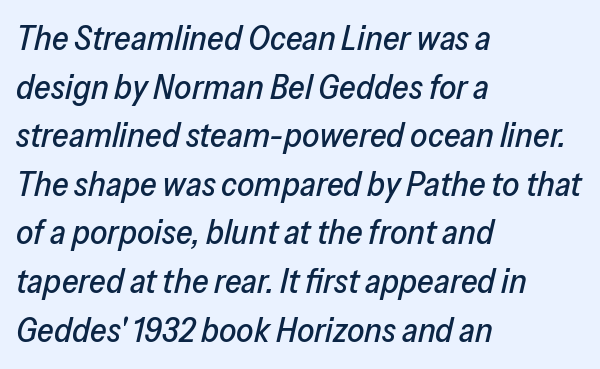
This sample is left-justified, so line endings fall wherever the words run out. If you drew a line through each stem, it would be angled. Standard letterfit; no display-style spreading of the glyphs. In terms of leading, this rendering sits right in the middle.
